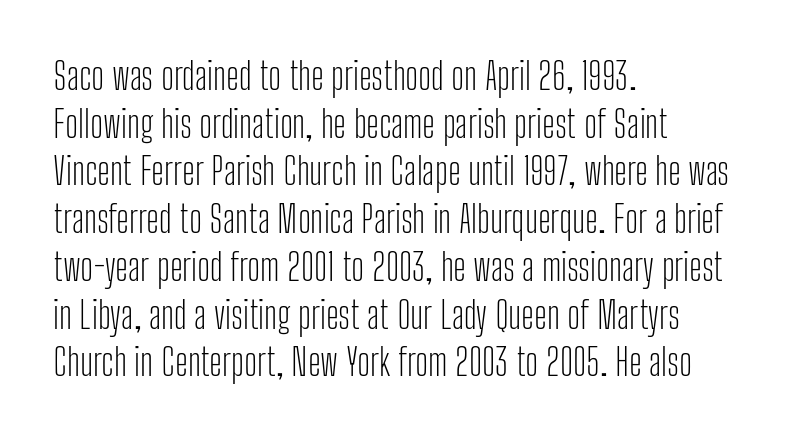
Q: Is the text bold? A: No.
Q: Is the text italic (slanted)? A: No, it is upright.
Q: Is the typeface a serif or a sans-serif typeface? A: Sans-serif.
Q: Is the text underlined? A: No.
Q: How is the paragraph aligned? A: Left-aligned.
Q: Is the spacing between letters normal or unusually wide? A: Normal.
Q: Is the spacing between lines tight, normal or loose? A: Normal.
Q: Width (condensed, normal, or wide)? A: Condensed.
Q: Stroke contrast? A: Low.
Q: x-height? A: Medium.
Q: Monospaced? A: No.
